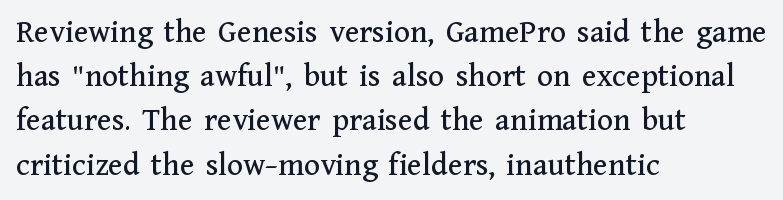
The image shows 33 px serif type, upright; set left-aligned, normal line spacing (1.34x), normal letter spacing, not underlined; medium stroke contrast and a medium x-height.
